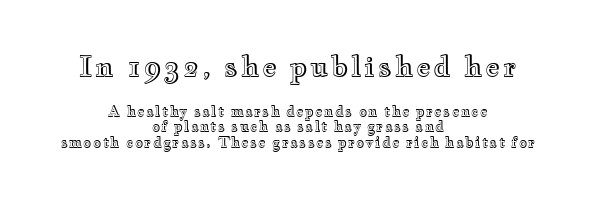
Block one is the big one; block two sits smaller underneath. Baseline-to-baseline distance is barely more than the letter height. Style check: upright. Do the characters align in a grid? No, the font is proportional. Descender tails drop into unmarked territory.
